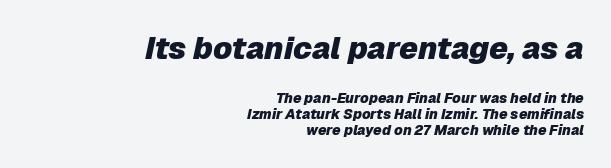
{"italic": "yes", "lean": "right", "slant_degrees": 12, "bold": "yes", "weight": "heavy", "width": "normal", "stroke_contrast": "low", "x_height": "medium", "monospaced": "no", "underline": "no", "align": "right", "line_spacing_ratio": 1.16, "letter_spacing": "normal", "letter_spacing_em": 0.0, "larger_block": "first", "size_ratio": 2.21, "glyph_px": 31}
